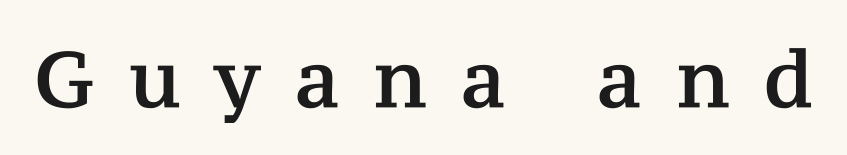
The image shows 78 px serif type, upright; set unusually wide letter spacing (+0.45 em), not underlined; medium stroke contrast and a medium x-height.
